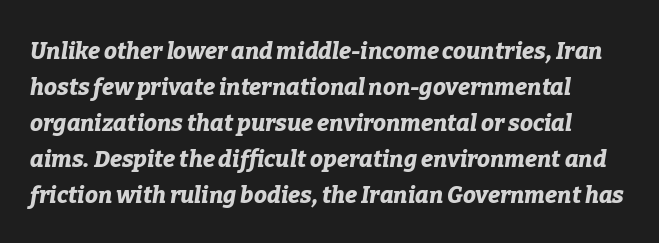
{"italic": "yes", "lean": "right", "slant_degrees": 9, "bold": "yes", "underline": "no", "line_spacing": "normal", "line_spacing_ratio": 1.57, "letter_spacing": "normal", "letter_spacing_em": 0.0, "glyph_px": 23}
